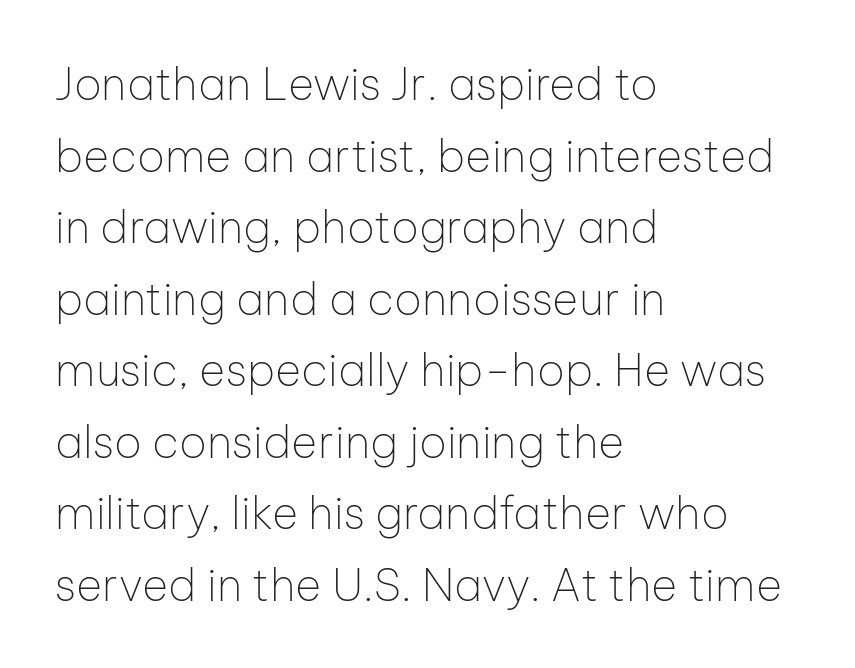
In CSS terms this would be text-align: left. This rendering employs a face without finishing strokes, i.e., a sans-serif. Is the letter spacing exaggerated? No — it looks like the ordinary default. Here the designer chose a conventional face with non-uniform glyph widths. The glyphs are unaccompanied by any horizontal stroke below them.
